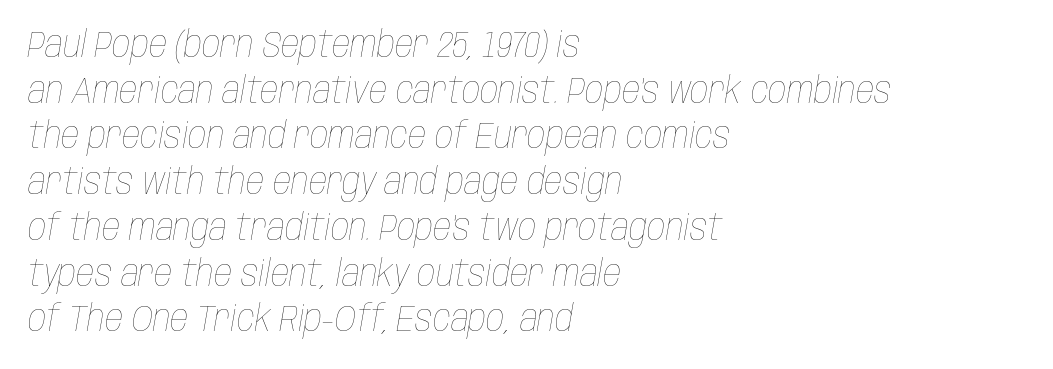
Q: Is the text bold? A: No.
Q: Is the text italic (slanted)? A: Yes, it leans right by about 10 degrees.
Q: Is the text underlined? A: No.
Q: How is the paragraph aligned? A: Left-aligned.
Q: Is the spacing between letters normal or unusually wide? A: Normal.
Q: Is the spacing between lines tight, normal or loose? A: Normal.
Q: Width (condensed, normal, or wide)? A: Condensed.
Q: Stroke contrast? A: Low.
Q: x-height? A: Large.
Q: Monospaced? A: No.
